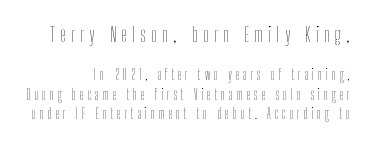
Q: Is the text bold? A: No.
Q: Is the text italic (slanted)? A: No, it is upright.
Q: Is the text underlined? A: No.
Q: How is the paragraph aligned? A: Right-aligned.
Q: Is the spacing between letters normal or unusually wide? A: Unusually wide.
Q: Is the spacing between lines tight, normal or loose? A: Normal.
Q: Which block of text is set in a larger size, the first (top) or the second (bottom)? A: The first (top) one.
